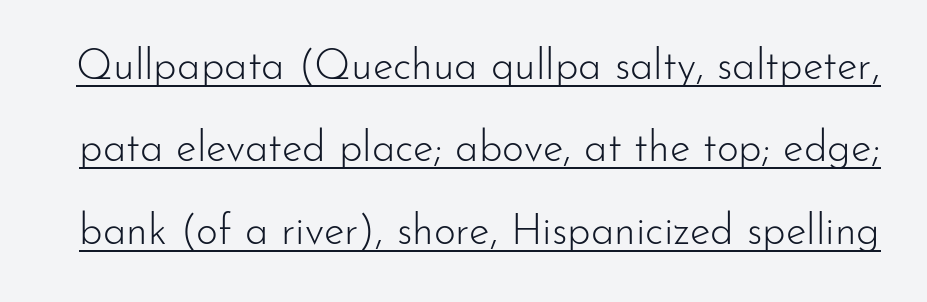
The image shows 42 px light sans-serif type, upright; set loose line spacing (1.96x), normal letter spacing, underlined; low stroke contrast and a small x-height.
